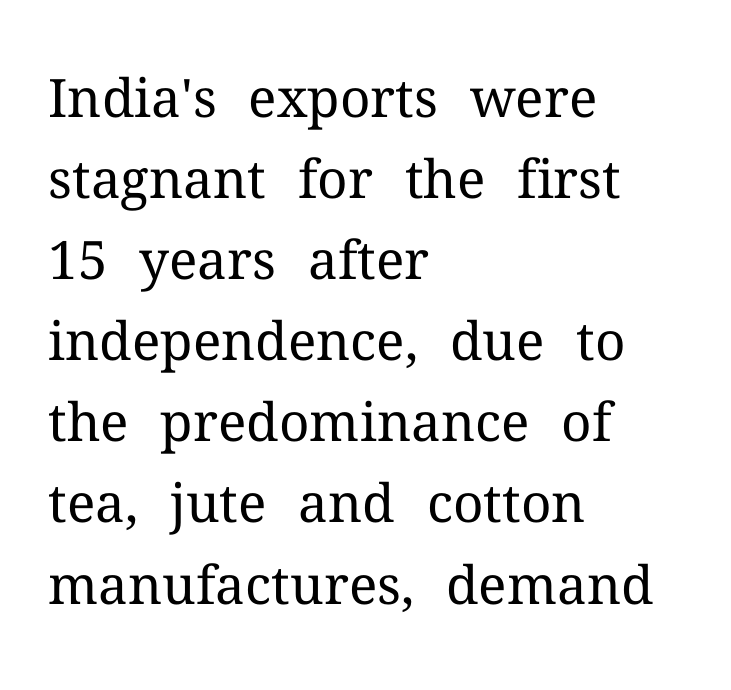
The image shows 53 px regular-weight serif type, upright; set left-aligned, normal line spacing (1.53x), normal letter spacing, not underlined; medium stroke contrast and a medium x-height.
